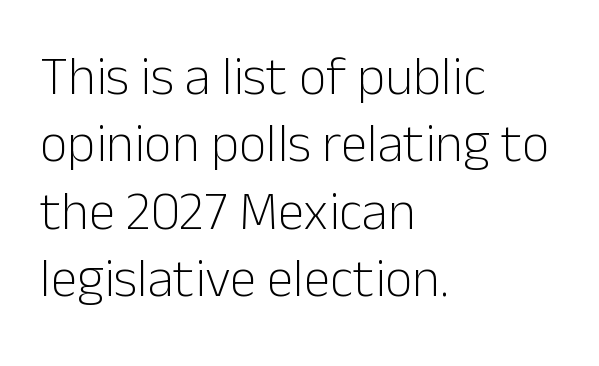
{"serif": "no", "italic": "no", "bold": "no", "weight": "light", "width": "normal", "stroke_contrast": "low", "x_height": "medium", "monospaced": "no", "underline": "no", "align": "left", "line_spacing": "normal", "line_spacing_ratio": 1.25, "letter_spacing": "normal", "letter_spacing_em": 0.0, "glyph_px": 54}
